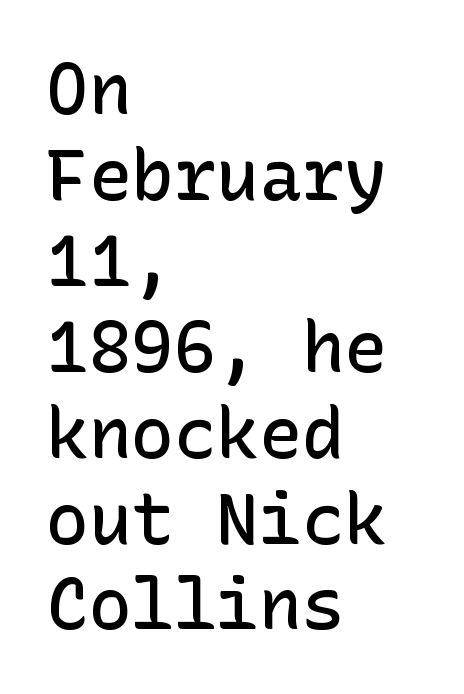
The image shows 71 px semibold sans-serif type, upright; set left-aligned, line spacing 1.21x, normal letter spacing, not underlined; low stroke contrast and a medium x-height.
